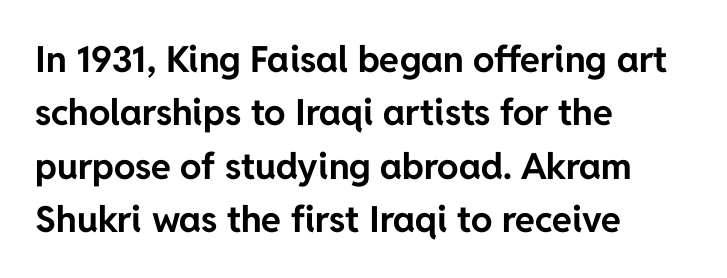
Q: Is the text bold? A: Yes.
Q: Is the text italic (slanted)? A: No, it is upright.
Q: Is the typeface a serif or a sans-serif typeface? A: Sans-serif.
Q: Is the text underlined? A: No.
Q: How is the paragraph aligned? A: Left-aligned.
Q: Is the spacing between letters normal or unusually wide? A: Normal.
Q: Is the spacing between lines tight, normal or loose? A: Normal.
Q: Width (condensed, normal, or wide)? A: Normal.
Q: Stroke contrast? A: Low.
Q: x-height? A: Medium.
Q: Monospaced? A: No.
